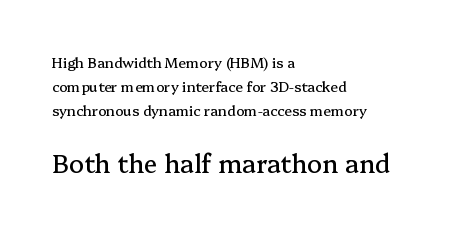
Q: Is the text italic (slanted)? A: No, it is upright.
Q: Is the text underlined? A: No.
Q: How is the paragraph aligned? A: Left-aligned.
Q: Is the spacing between letters normal or unusually wide? A: Normal.
Q: Which block of text is set in a larger size, the first (top) or the second (bottom)? A: The second (bottom) one.
